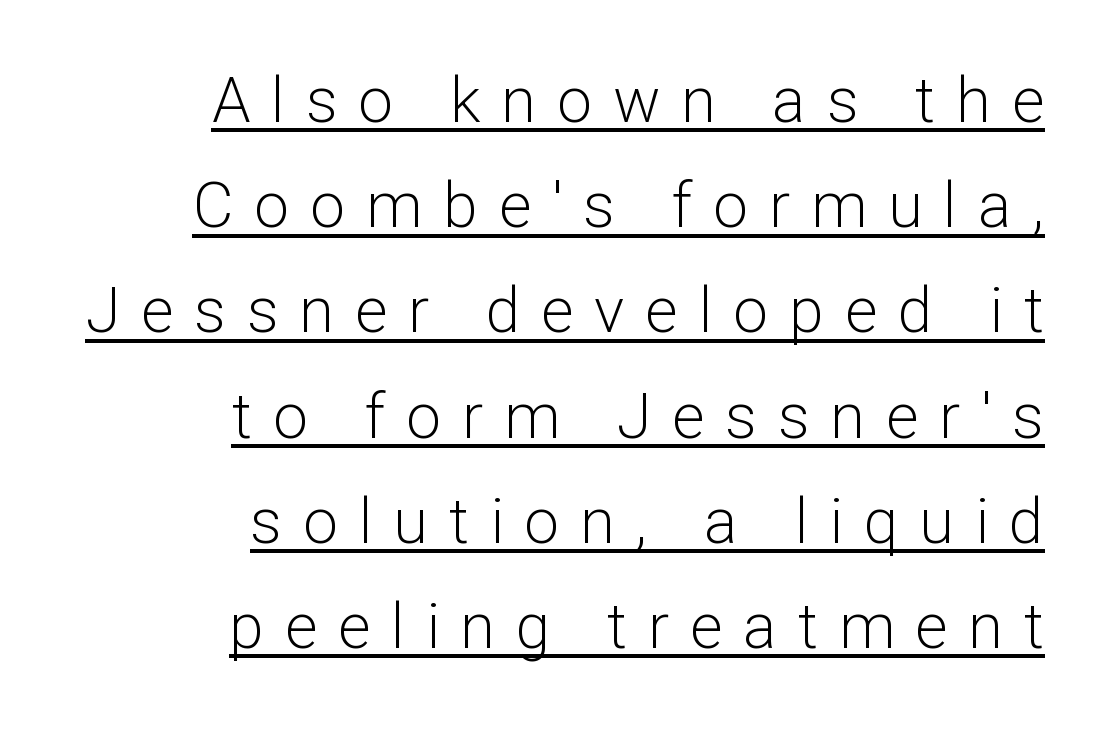
Descenders here cross a horizontal rule under the line. Ink coverage per letter is moderate at most. The tracking jumps out immediately: characters are airy and widely separated. The space between consecutive lines is moderate. No feet cap the strokes, marking this as sans-serif type. Alignment: flush right.
